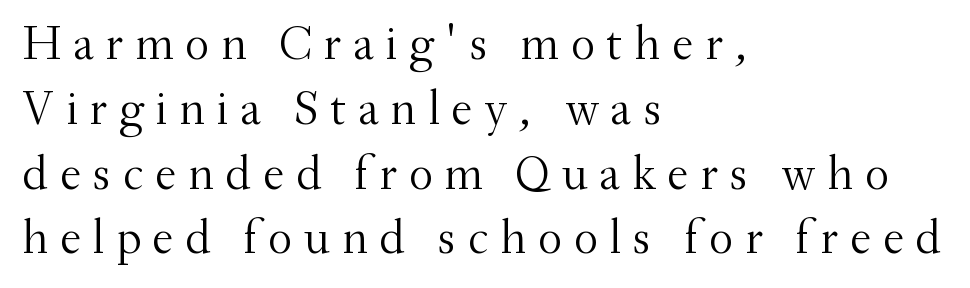
The image shows 48 px light serif type, upright; set left-aligned, normal line spacing (1.35x), unusually wide letter spacing (+0.24 em), not underlined; medium stroke contrast and a small x-height.
